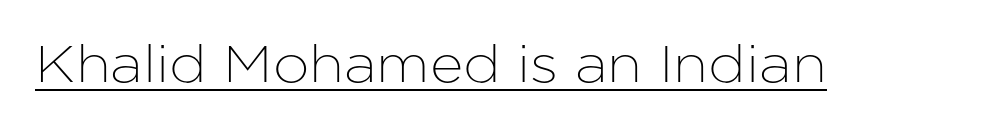
Glyph-to-glyph distance matches everyday printed text. What decoration does the sample have? An underline. Nothing sits at the stroke ends, so this counts as sans-serif. The face used here is proportionally spaced, like ordinary book or web type.
